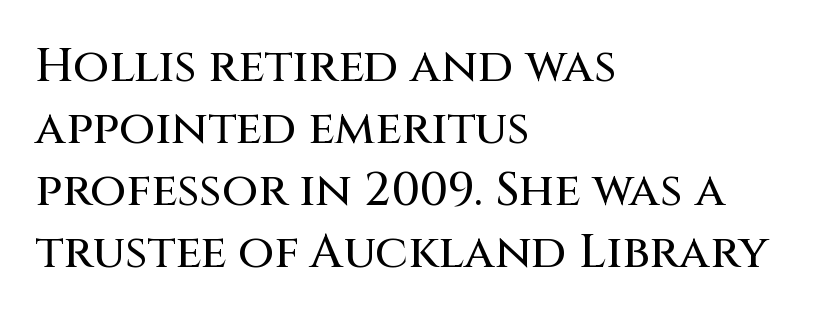
A normal amount of white space separates one row of letters from the next. Each letter keeps its own natural width here, so spacing adapts to shape. Glyph-to-glyph distance matches everyday printed text. These lines stack with their left ends in a neat column. The area under the type is left untouched. Stroke terminals: plain, sans-serif.
